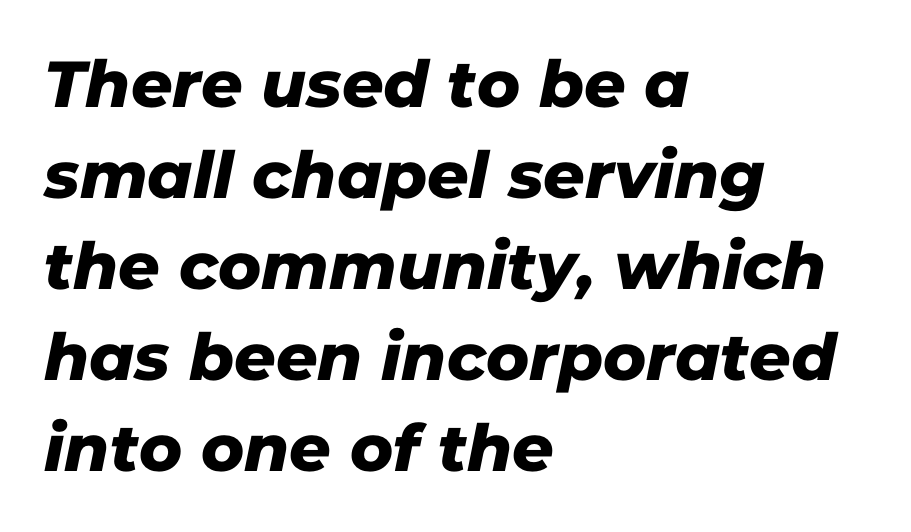
{"serif": "no", "width": "normal", "stroke_contrast": "low", "x_height": "medium", "monospaced": "no", "underline": "no", "align": "left", "line_spacing": "normal", "line_spacing_ratio": 1.4, "letter_spacing": "normal", "letter_spacing_em": 0.0, "glyph_px": 65}
